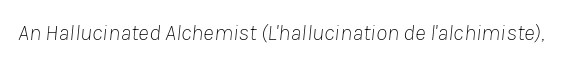
Q: Is the text bold? A: No.
Q: Is the text italic (slanted)? A: Yes, it leans right by about 8 degrees.
Q: Is the text underlined? A: No.
Q: Is the spacing between letters normal or unusually wide? A: Normal.
